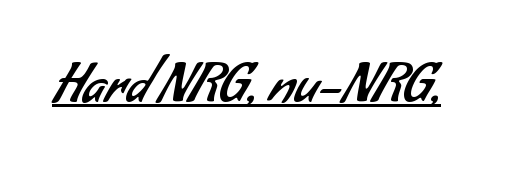
{"serif": "no", "bold": "no", "weight": "regular", "width": "normal", "stroke_contrast": "low", "x_height": "small", "monospaced": "no", "underline": "yes", "letter_spacing": "normal", "letter_spacing_em": 0.0, "glyph_px": 55}
